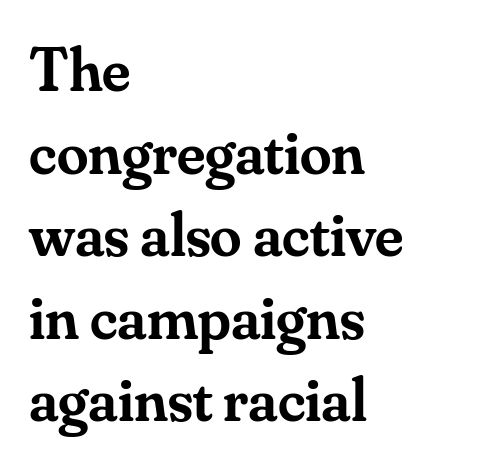
The image shows 63 px semibold serif type, upright; set left-aligned, normal line spacing (1.31x), normal letter spacing, not underlined; medium stroke contrast and a small x-height.
